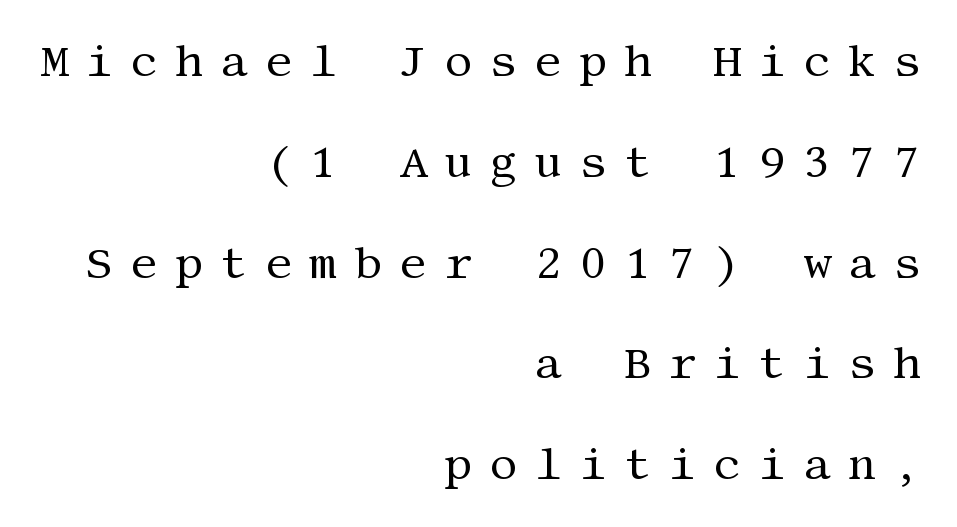
{"serif": "yes", "italic": "no", "bold": "no", "weight": "regular", "width": "normal", "stroke_contrast": "medium", "x_height": "large", "underline": "no", "align": "right", "line_spacing": "loose", "line_spacing_ratio": 2.29, "letter_spacing": "wide", "letter_spacing_em": 0.38, "glyph_px": 44}
